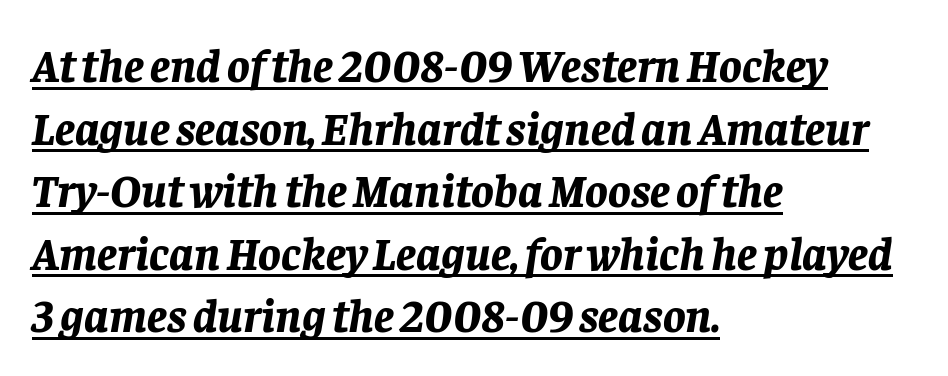
Honestly, the letter spacing is just normal — you wouldn't notice it. Bold? Absolutely — the strokes are thick and heavy. Slant detected: the letters are inclined. In CSS terms this would be text-align: left.
